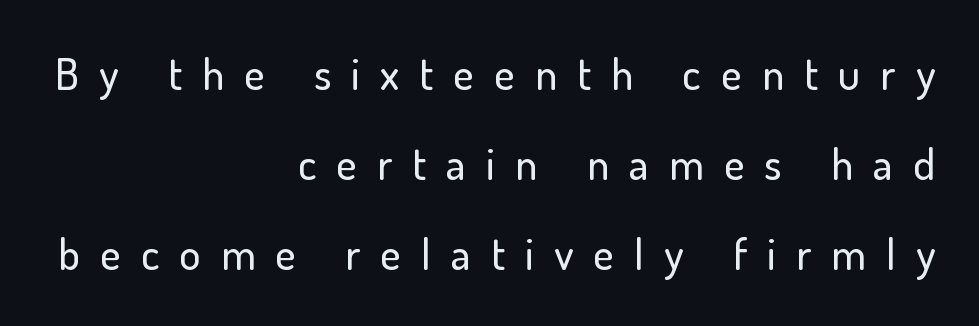
{"serif": "no", "italic": "no", "width": "normal", "stroke_contrast": "low", "x_height": "small", "monospaced": "no", "underline": "no", "align": "right", "line_spacing": "loose", "line_spacing_ratio": 2.05, "letter_spacing": "wide", "letter_spacing_em": 0.46, "glyph_px": 44}
